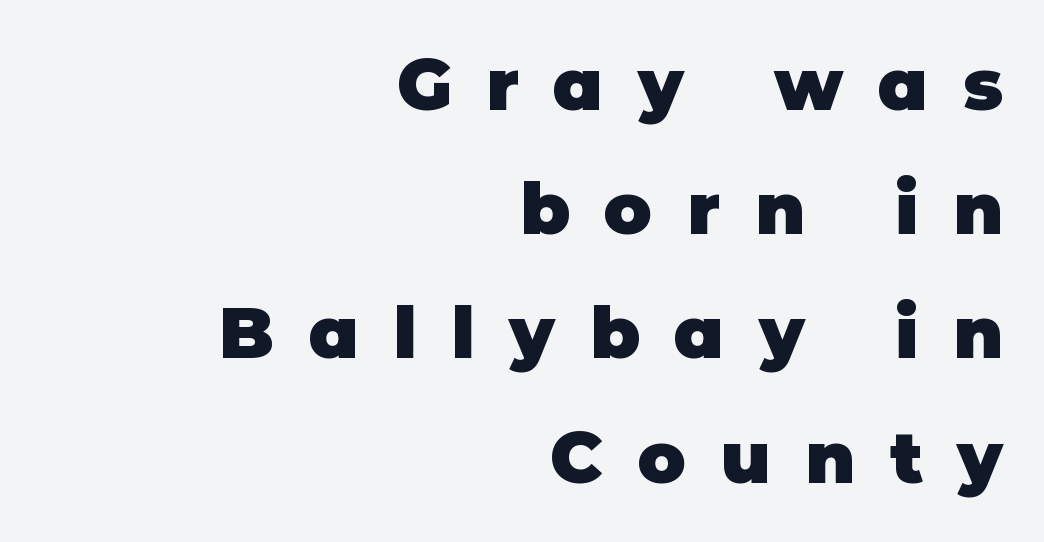
The image shows 71 px heavy sans-serif type, upright; set right-aligned, line spacing 1.75x, unusually wide letter spacing (+0.49 em), not underlined; low stroke contrast and a large x-height.
